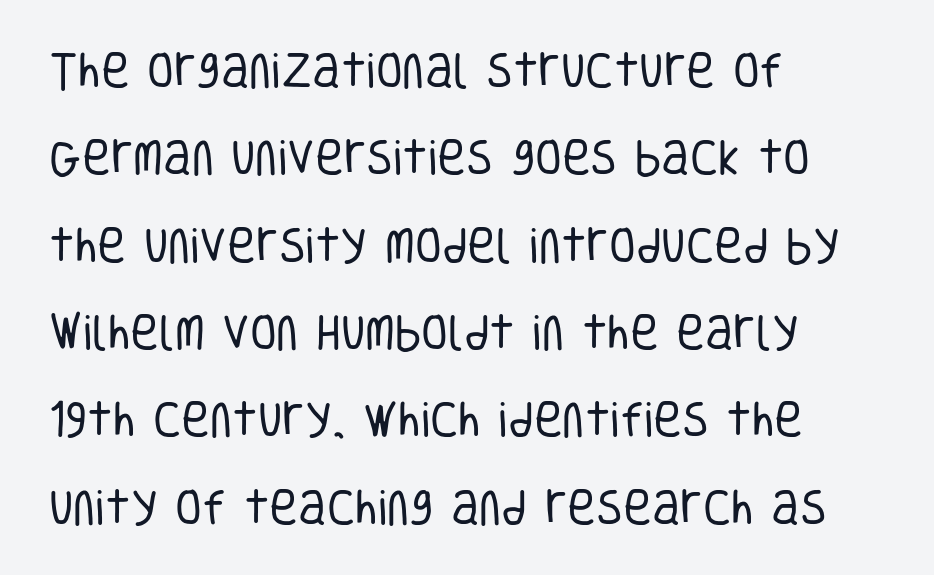
Compared with typical paragraphs, the rows here are farther apart. A clean baseline with only descenders dipping below it. Italic? Not at all — the glyphs are vertical. Unlike a traditional serif, this face leaves its strokes unadorned.
